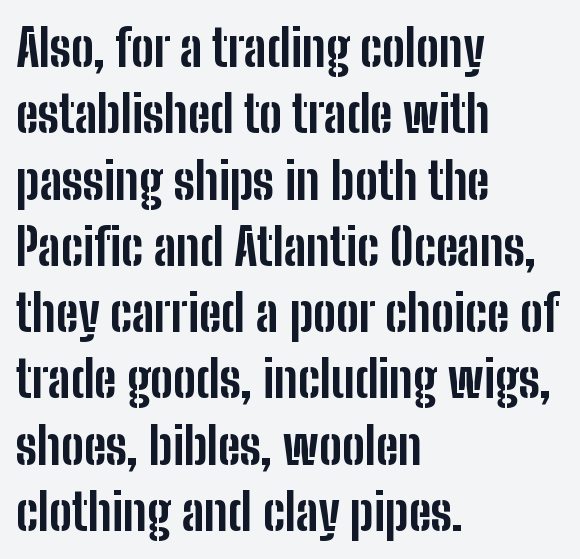
Q: Is the text bold? A: Yes.
Q: Is the text italic (slanted)? A: No, it is upright.
Q: Is the typeface a serif or a sans-serif typeface? A: Sans-serif.
Q: Is the text underlined? A: No.
Q: How is the paragraph aligned? A: Left-aligned.
Q: Is the spacing between letters normal or unusually wide? A: Normal.
Q: Is the spacing between lines tight, normal or loose? A: Normal.
Q: Width (condensed, normal, or wide)? A: Condensed.
Q: Stroke contrast? A: Low.
Q: x-height? A: Medium.
Q: Monospaced? A: No.
